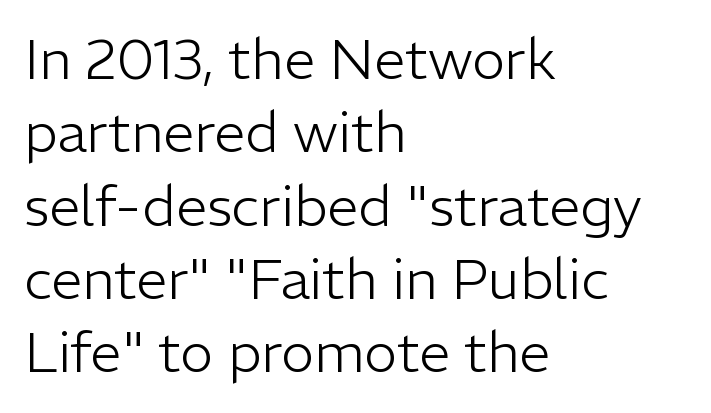
Q: Is the text bold? A: No.
Q: Is the text italic (slanted)? A: No, it is upright.
Q: Is the typeface a serif or a sans-serif typeface? A: Sans-serif.
Q: Is the text underlined? A: No.
Q: How is the paragraph aligned? A: Left-aligned.
Q: Is the spacing between letters normal or unusually wide? A: Normal.
Q: Is the spacing between lines tight, normal or loose? A: Normal.
Q: Width (condensed, normal, or wide)? A: Normal.
Q: Stroke contrast? A: Low.
Q: x-height? A: Medium.
Q: Monospaced? A: No.
